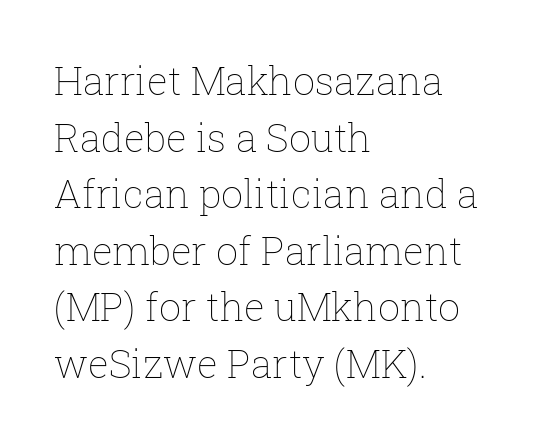
{"italic": "no", "bold": "no", "weight": "thin", "width": "normal", "stroke_contrast": "low", "x_height": "medium", "monospaced": "no", "underline": "no", "align": "left", "line_spacing": "normal", "line_spacing_ratio": 1.45, "letter_spacing": "normal", "letter_spacing_em": 0.0, "glyph_px": 39}
